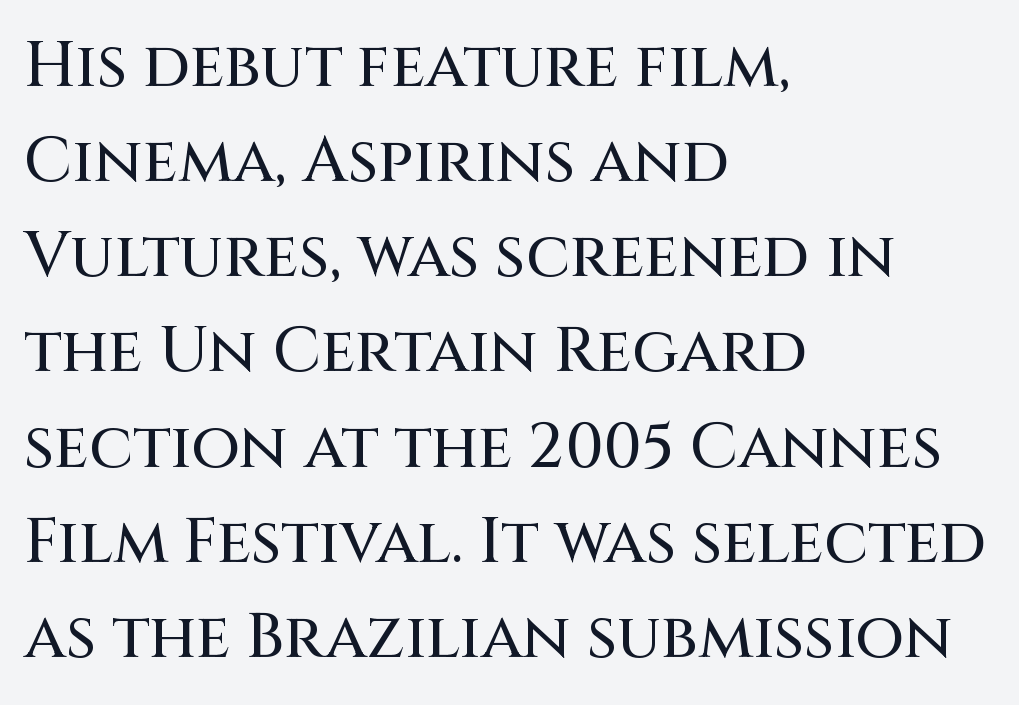
Q: Is the text italic (slanted)? A: No, it is upright.
Q: Is the typeface a serif or a sans-serif typeface? A: Sans-serif.
Q: Is the text underlined? A: No.
Q: How is the paragraph aligned? A: Left-aligned.
Q: Is the spacing between letters normal or unusually wide? A: Normal.
Q: Is the spacing between lines tight, normal or loose? A: Normal.
Q: Width (condensed, normal, or wide)? A: Normal.
Q: Stroke contrast? A: Medium.
Q: x-height? A: Large.
Q: Monospaced? A: No.
